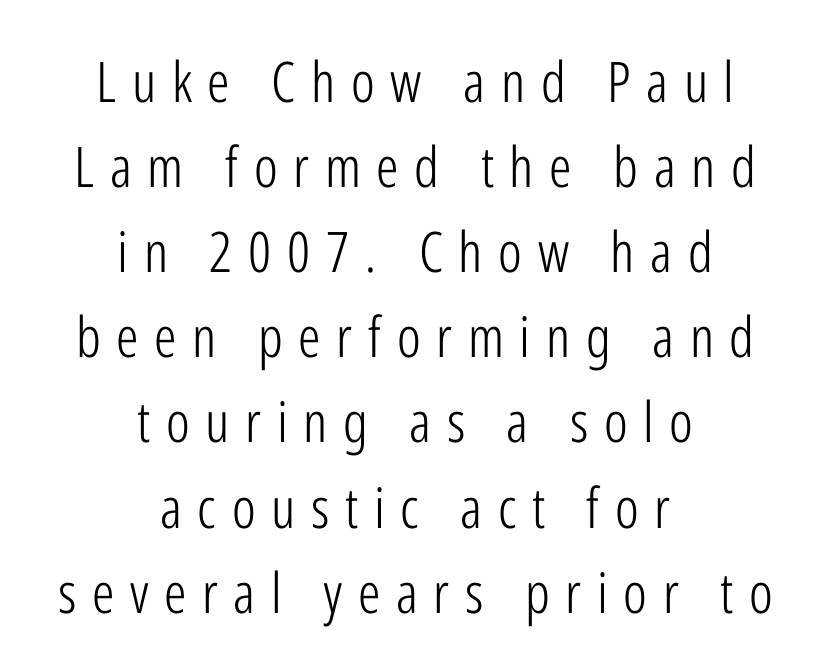
Q: Is the text bold? A: No.
Q: Is the text italic (slanted)? A: No, it is upright.
Q: Is the typeface a serif or a sans-serif typeface? A: Sans-serif.
Q: Is the text underlined? A: No.
Q: How is the paragraph aligned? A: Centered.
Q: Is the spacing between letters normal or unusually wide? A: Unusually wide.
Q: Is the spacing between lines tight, normal or loose? A: Normal.
Q: Width (condensed, normal, or wide)? A: Condensed.
Q: Stroke contrast? A: Low.
Q: x-height? A: Medium.
Q: Monospaced? A: No.
